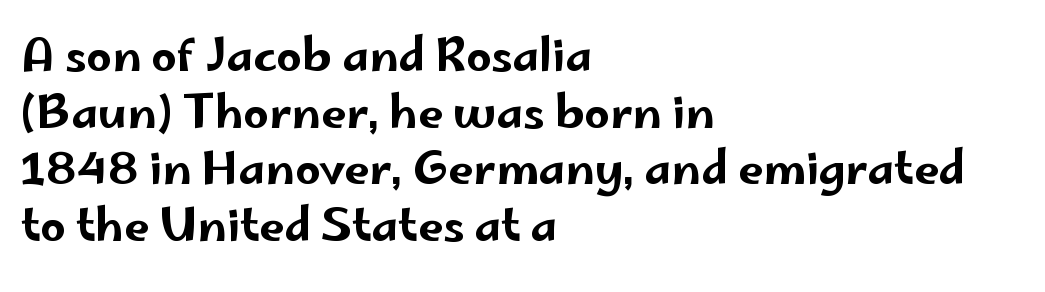
{"serif": "no", "italic": "no", "width": "wide", "stroke_contrast": "low", "x_height": "small", "monospaced": "no", "underline": "no", "align": "left", "line_spacing": "normal", "line_spacing_ratio": 1.26, "letter_spacing": "normal", "letter_spacing_em": 0.0, "glyph_px": 45}
